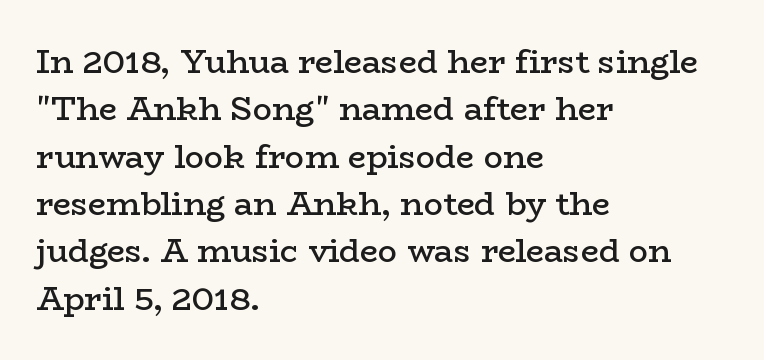
Q: Is the text bold? A: Semi-bold.
Q: Is the text italic (slanted)? A: No, it is upright.
Q: Is the typeface a serif or a sans-serif typeface? A: Serif.
Q: Is the text underlined? A: No.
Q: How is the paragraph aligned? A: Left-aligned.
Q: Is the spacing between letters normal or unusually wide? A: Normal.
Q: Is the spacing between lines tight, normal or loose? A: Normal.
Q: Width (condensed, normal, or wide)? A: Wide.
Q: Stroke contrast? A: Low.
Q: x-height? A: Medium.
Q: Monospaced? A: No.
